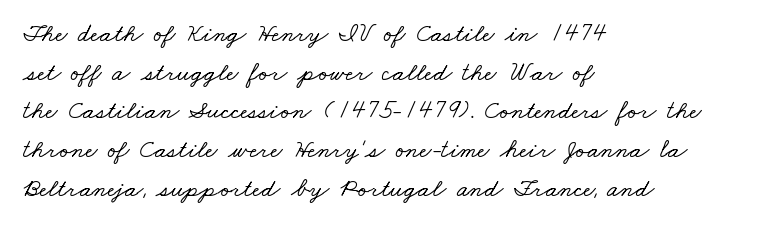
The image shows 26 px text type; set left-aligned, normal line spacing (1.49x), normal letter spacing, not underlined.
